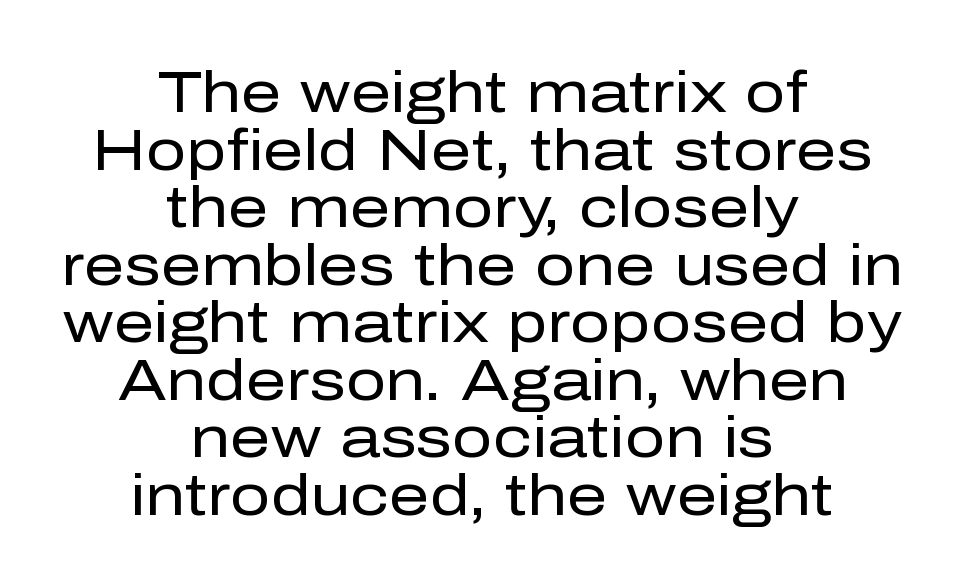
Each letter keeps its own natural width here, so spacing adapts to shape. Observe the absence of serifs on each vertical stroke in this sample. The baseline area is clear. Every row of glyphs is offset so its center matches the block's center.
